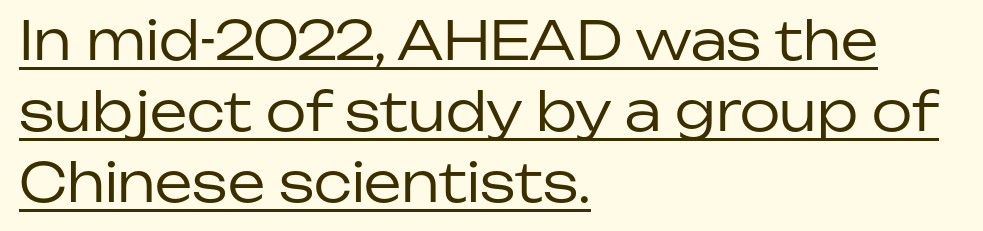
Q: Is the text bold? A: No.
Q: Is the text italic (slanted)? A: No, it is upright.
Q: Is the typeface a serif or a sans-serif typeface? A: Sans-serif.
Q: Is the text underlined? A: Yes.
Q: How is the paragraph aligned? A: Left-aligned.
Q: Is the spacing between letters normal or unusually wide? A: Normal.
Q: Is the spacing between lines tight, normal or loose? A: Normal.
Q: Width (condensed, normal, or wide)? A: Normal.
Q: Stroke contrast? A: Low.
Q: x-height? A: Medium.
Q: Monospaced? A: No.
